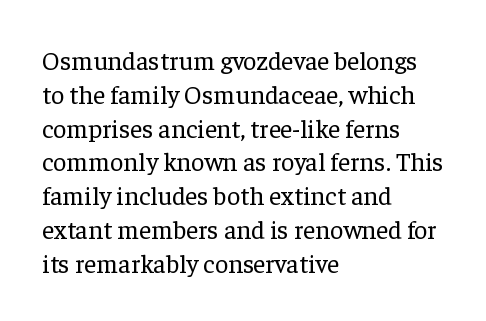
{"italic": "no", "bold": "no", "underline": "no", "align": "left", "line_spacing": "normal", "line_spacing_ratio": 1.3, "letter_spacing": "normal", "letter_spacing_em": 0.0, "glyph_px": 26}
